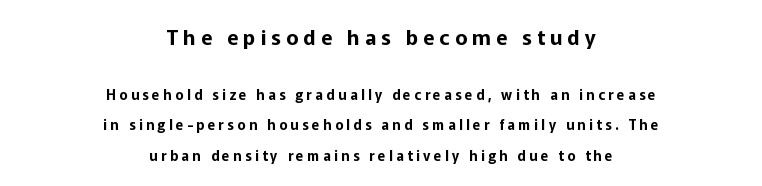
{"italic": "no", "underline": "no", "align": "center", "line_spacing": "loose", "line_spacing_ratio": 2.18, "letter_spacing": "wide", "letter_spacing_em": 0.24, "larger_block": "first", "size_ratio": 1.5, "glyph_px": 21}
